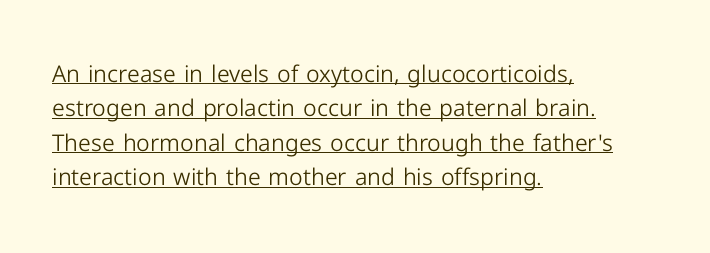
{"italic": "no", "bold": "no", "underline": "yes", "align": "left", "line_spacing": "normal", "line_spacing_ratio": 1.5, "letter_spacing": "normal", "letter_spacing_em": 0.0, "glyph_px": 23}
